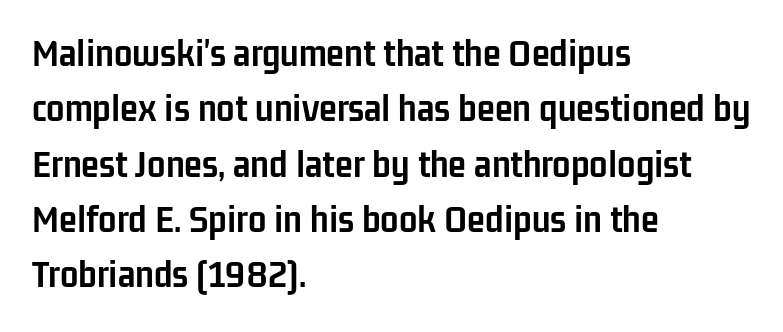
Notice how the passage keeps a crisp vertical edge on the left only. Each letter keeps its own natural width here, so spacing adapts to shape. Reading down the column, the eye jumps a familiar distance to each next line. The lettering holds an erect, upright posture throughout.
